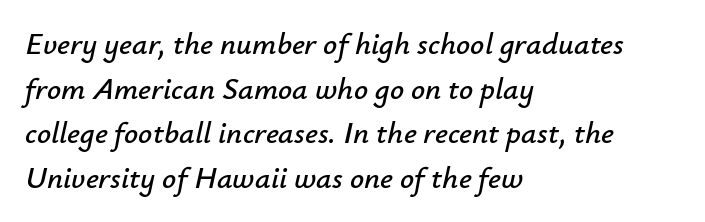
Q: Is the text italic (slanted)? A: Yes, it leans right by about 12 degrees.
Q: Is the text underlined? A: No.
Q: How is the paragraph aligned? A: Left-aligned.
Q: Is the spacing between letters normal or unusually wide? A: Normal.
Q: Is the spacing between lines tight, normal or loose? A: Normal.
Q: Width (condensed, normal, or wide)? A: Normal.
Q: Stroke contrast? A: Low.
Q: x-height? A: Small.
Q: Monospaced? A: No.
